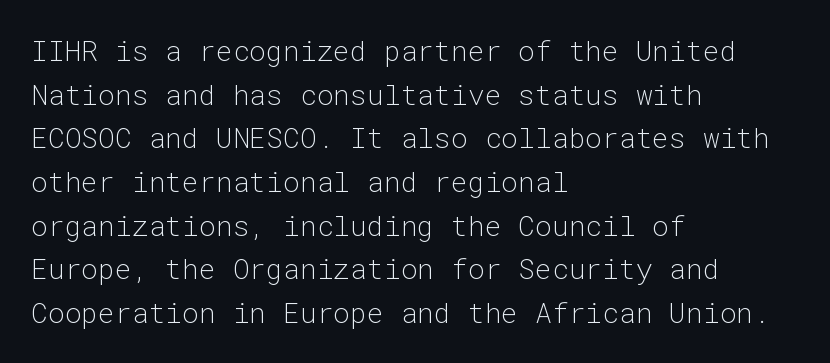
The passage shown is not underscored anywhere. Caption: multi-line text, flush left, ragged right. This is not heavy type; no bold has been used. Italic? Not at all — the glyphs are vertical.
